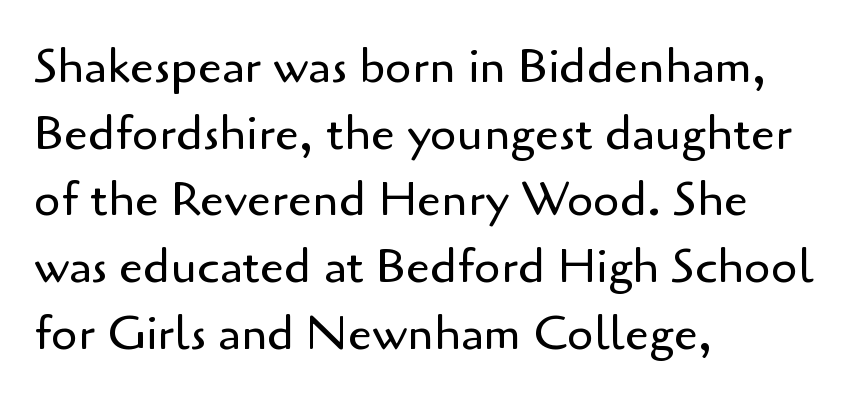
If you drew a ruler down the left edge, every line would touch it. Nobody touched the tracking dial on this one. Descenders are the only things crossing below the line. This sample has the flowing, uneven cadence of proportional lettering. Typographically, this falls in the sans-serif category.
